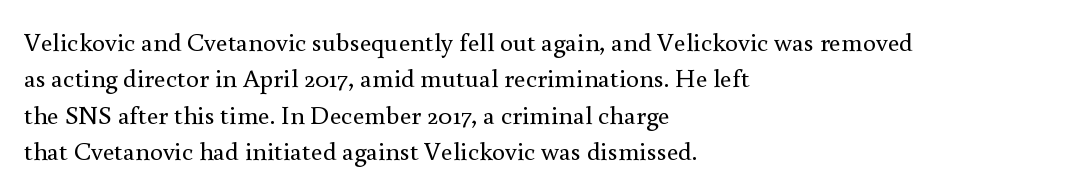
{"italic": "no", "bold": "no", "underline": "no", "align": "left", "line_spacing": "normal", "line_spacing_ratio": 1.4, "letter_spacing": "normal", "letter_spacing_em": 0.0, "glyph_px": 26}
